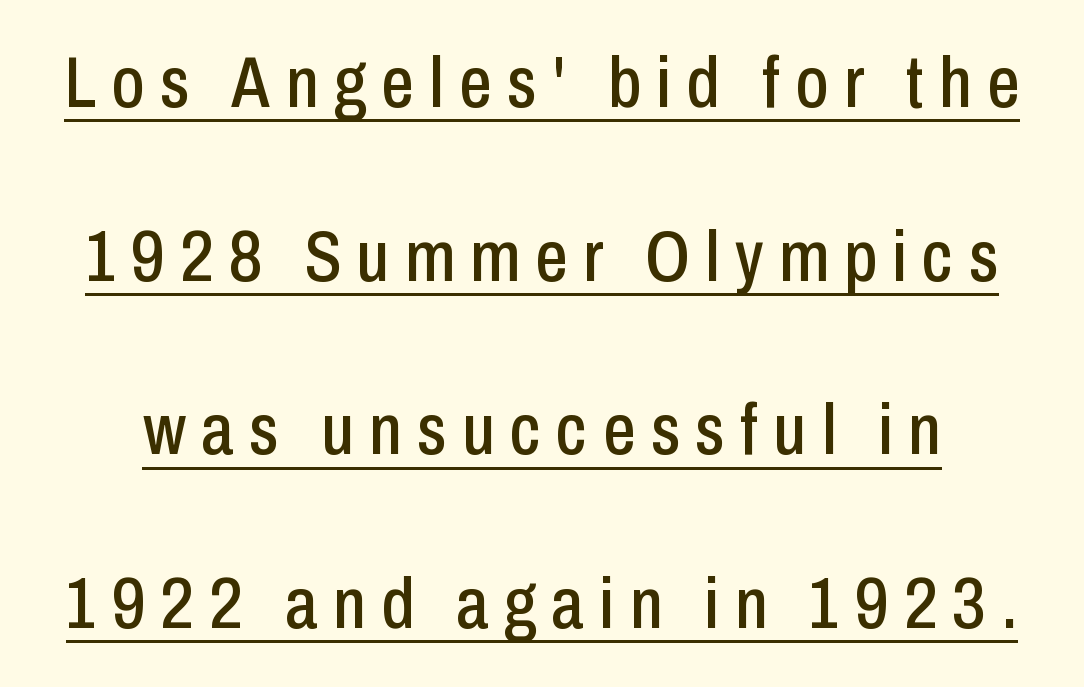
Q: Is the text italic (slanted)? A: No, it is upright.
Q: Is the typeface a serif or a sans-serif typeface? A: Sans-serif.
Q: Is the text underlined? A: Yes.
Q: Is the spacing between letters normal or unusually wide? A: Unusually wide.
Q: Is the spacing between lines tight, normal or loose? A: Loose.
Q: Width (condensed, normal, or wide)? A: Condensed.
Q: Stroke contrast? A: Low.
Q: x-height? A: Medium.
Q: Monospaced? A: No.
